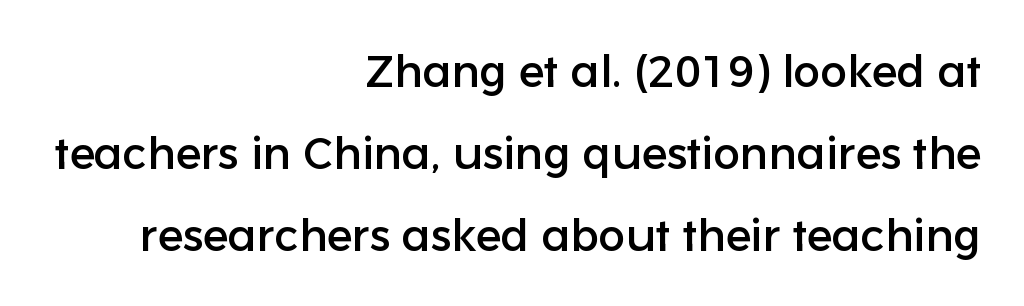
{"serif": "no", "italic": "no", "width": "normal", "stroke_contrast": "low", "x_height": "medium", "monospaced": "no", "underline": "no", "align": "right", "line_spacing_ratio": 1.82, "letter_spacing": "normal", "letter_spacing_em": 0.0, "glyph_px": 45}
